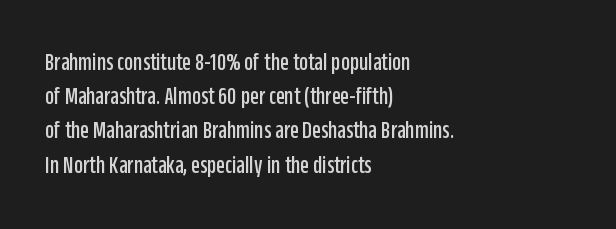
{"italic": "no", "underline": "no", "align": "left", "line_spacing": "normal", "line_spacing_ratio": 1.37, "letter_spacing": "normal", "letter_spacing_em": 0.0, "glyph_px": 25}
